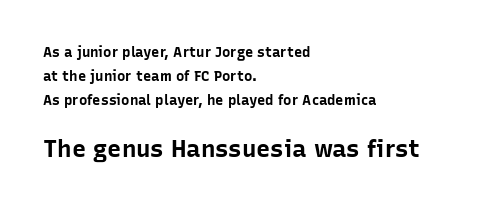
{"italic": "no", "bold": "yes", "underline": "no", "align": "left", "line_spacing": "normal", "line_spacing_ratio": 1.7, "letter_spacing": "normal", "letter_spacing_em": 0.0, "larger_block": "second", "size_ratio": 1.71, "glyph_px": 24}
